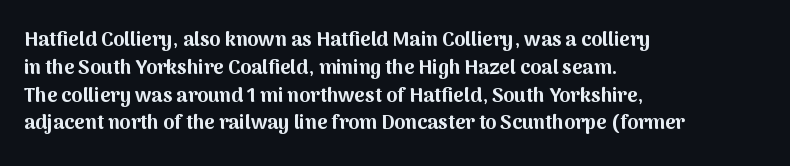
Q: Is the text bold? A: Yes.
Q: Is the text italic (slanted)? A: No, it is upright.
Q: Is the text underlined? A: No.
Q: How is the paragraph aligned? A: Left-aligned.
Q: Is the spacing between letters normal or unusually wide? A: Normal.
Q: Is the spacing between lines tight, normal or loose? A: Normal.
